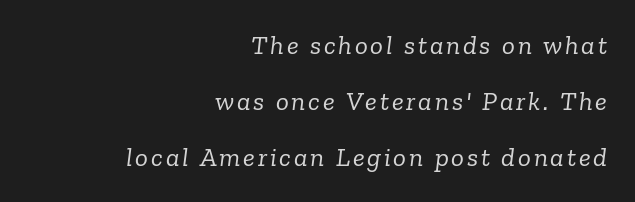
{"italic": "yes", "lean": "right", "slant_degrees": 6, "bold": "no", "underline": "no", "align": "right", "line_spacing": "loose", "line_spacing_ratio": 2.08, "glyph_px": 27}
